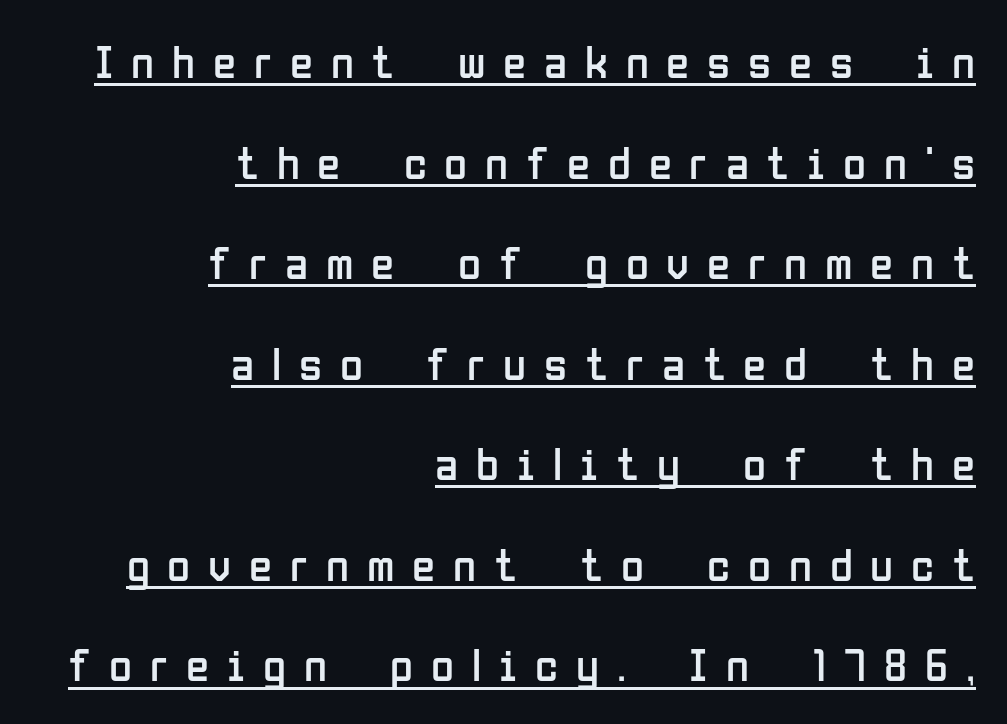
Q: Is the text bold? A: No.
Q: Is the text italic (slanted)? A: No, it is upright.
Q: Is the typeface a serif or a sans-serif typeface? A: Sans-serif.
Q: Is the text underlined? A: Yes.
Q: How is the paragraph aligned? A: Right-aligned.
Q: Is the spacing between letters normal or unusually wide? A: Unusually wide.
Q: Is the spacing between lines tight, normal or loose? A: Loose.
Q: Width (condensed, normal, or wide)? A: Condensed.
Q: Stroke contrast? A: Low.
Q: x-height? A: Medium.
Q: Monospaced? A: No.
